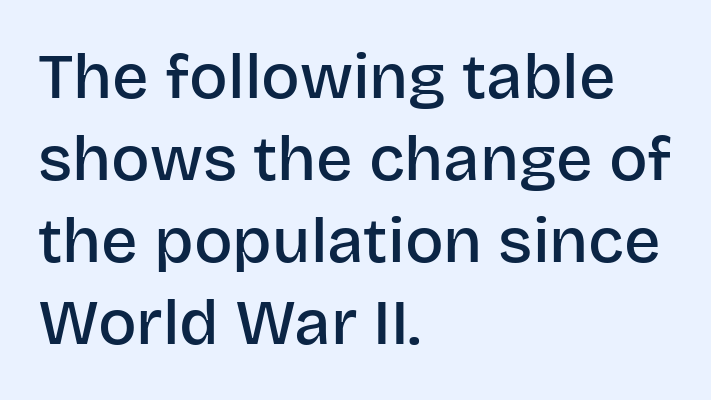
The image shows 64 px semibold sans-serif type, upright; set left-aligned, normal line spacing (1.28x), normal letter spacing, not underlined; low stroke contrast and a large x-height.
